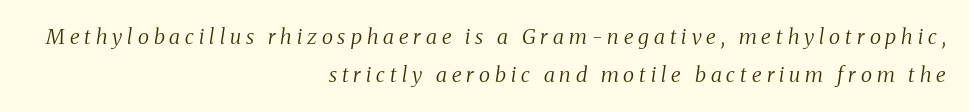
{"italic": "yes", "lean": "right", "slant_degrees": 8, "bold": "no", "underline": "no", "align": "right", "line_spacing_ratio": 1.83, "letter_spacing": "wide", "letter_spacing_em": 0.24, "glyph_px": 21}
